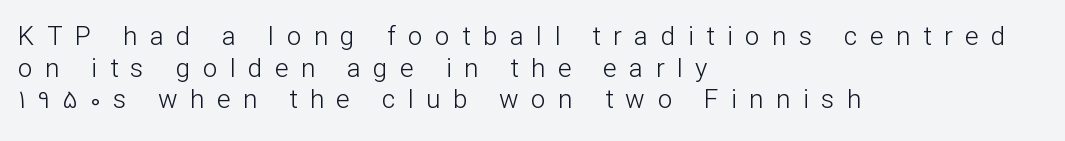
The image shows 26 px text type, upright; set left-aligned, line spacing 1.22x, unusually wide letter spacing (+0.48 em), not underlined.
